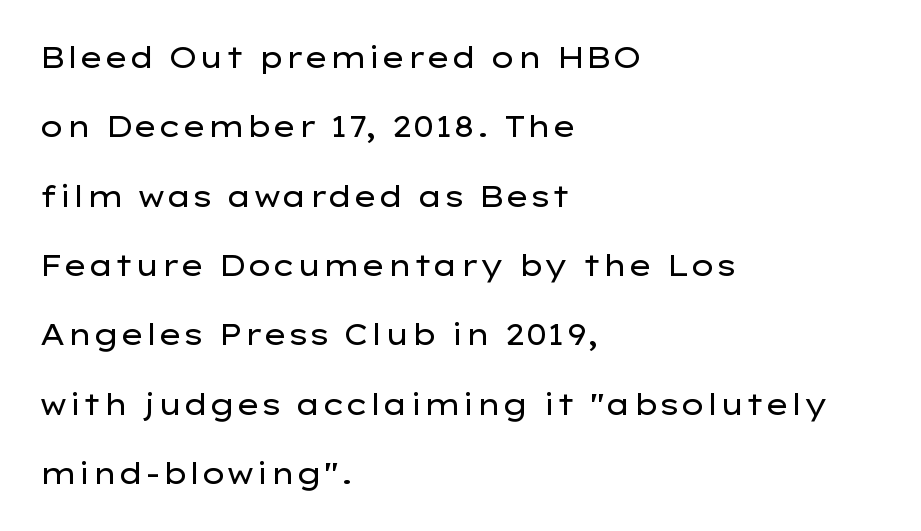
The image shows 29 px regular-weight, wide sans-serif type, upright; set left-aligned, loose line spacing (2.39x), normal letter spacing, not underlined; low stroke contrast and a medium x-height.
